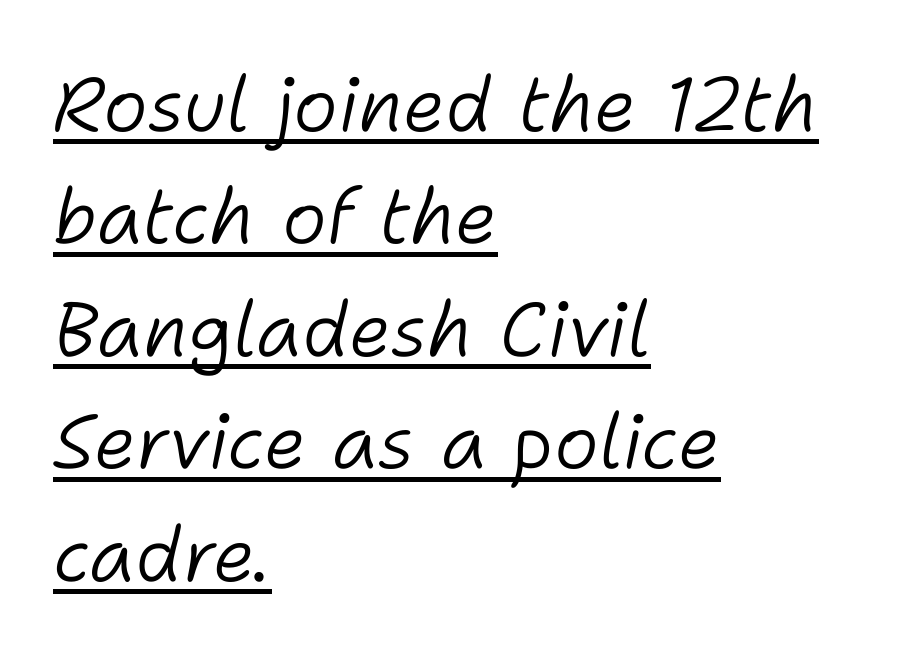
{"italic": "yes", "lean": "right", "slant_degrees": 11, "bold": "no", "weight": "light", "width": "normal", "stroke_contrast": "low", "x_height": "medium", "monospaced": "no", "underline": "yes", "align": "left", "line_spacing": "normal", "line_spacing_ratio": 1.48, "letter_spacing": "normal", "letter_spacing_em": 0.0, "glyph_px": 76}
